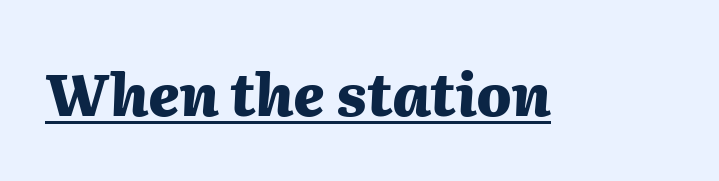
Q: Is the text bold? A: Yes.
Q: Is the text italic (slanted)? A: Yes, it leans right by about 2 degrees.
Q: Is the text underlined? A: Yes.
Q: Is the spacing between letters normal or unusually wide? A: Normal.
Q: Width (condensed, normal, or wide)? A: Normal.
Q: Stroke contrast? A: Medium.
Q: x-height? A: Medium.
Q: Monospaced? A: No.
